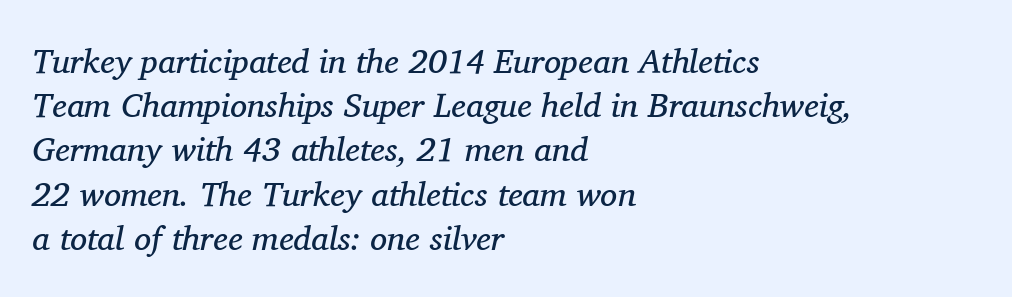
{"serif": "yes", "italic": "yes", "lean": "right", "slant_degrees": 11, "bold": "no", "weight": "regular", "width": "normal", "stroke_contrast": "medium", "x_height": "medium", "monospaced": "no", "underline": "no", "align": "left", "line_spacing": "normal", "line_spacing_ratio": 1.3, "letter_spacing": "normal", "letter_spacing_em": 0.0, "glyph_px": 34}
